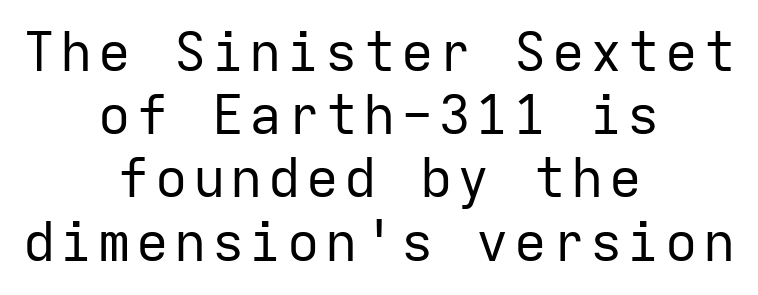
{"serif": "no", "italic": "no", "bold": "no", "weight": "regular", "width": "normal", "stroke_contrast": "low", "x_height": "medium", "monospaced": "yes", "underline": "no", "align": "center", "line_spacing_ratio": 1.17, "glyph_px": 54}
